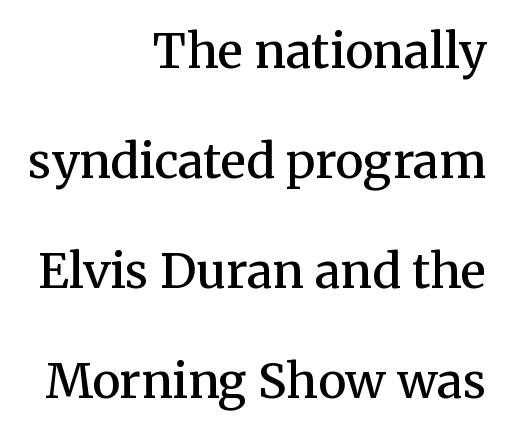
Q: Is the text bold? A: Semi-bold.
Q: Is the text italic (slanted)? A: No, it is upright.
Q: Is the typeface a serif or a sans-serif typeface? A: Serif.
Q: Is the text underlined? A: No.
Q: How is the paragraph aligned? A: Right-aligned.
Q: Is the spacing between letters normal or unusually wide? A: Normal.
Q: Is the spacing between lines tight, normal or loose? A: Loose.
Q: Width (condensed, normal, or wide)? A: Normal.
Q: Stroke contrast? A: Medium.
Q: x-height? A: Medium.
Q: Monospaced? A: No.
